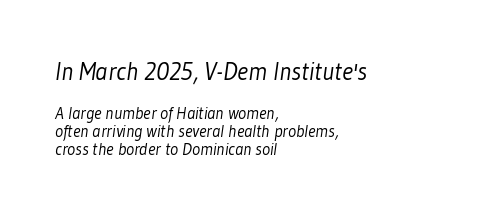
{"bold": "no", "underline": "no", "align": "left", "line_spacing": "tight", "line_spacing_ratio": 1.07, "letter_spacing": "normal", "letter_spacing_em": 0.0, "larger_block": "first", "size_ratio": 1.47, "glyph_px": 25}
